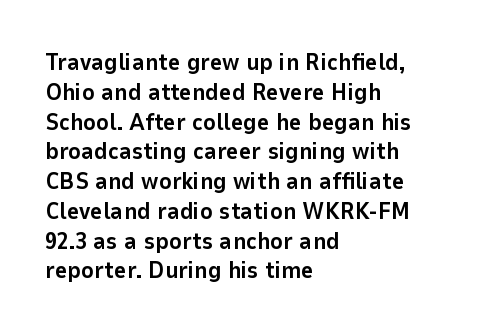
The image shows 24 px bold type, upright; set left-aligned, line spacing 1.24x, normal letter spacing, not underlined.
